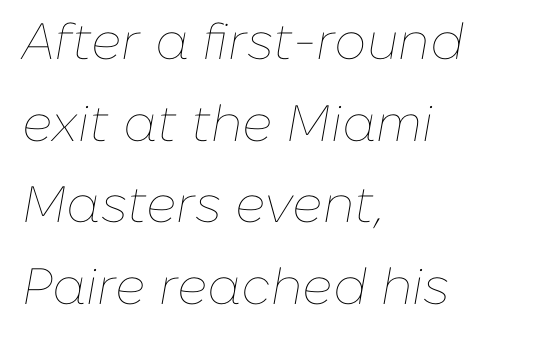
The image shows 51 px thin type, italic (leaning right); set left-aligned, normal line spacing (1.6x), normal letter spacing, not underlined; low stroke contrast and a medium x-height.
